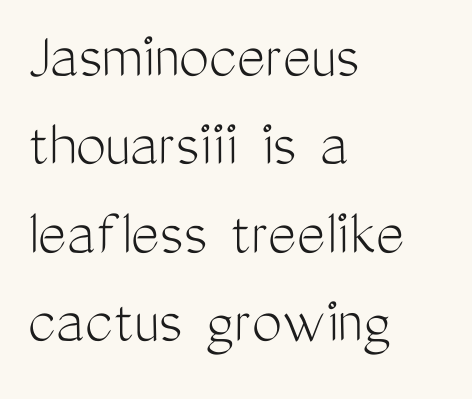
The image shows 68 px light, condensed sans-serif type, upright; set left-aligned, normal line spacing (1.3x), normal letter spacing, not underlined; medium stroke contrast and a medium x-height.
